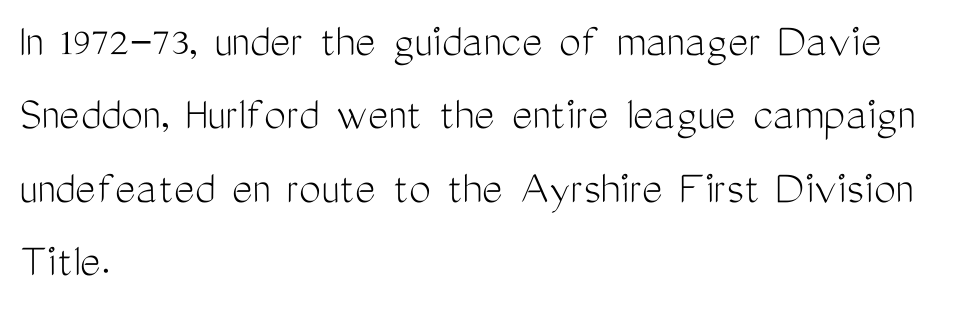
Q: Is the text bold? A: No.
Q: Is the text italic (slanted)? A: No, it is upright.
Q: Is the typeface a serif or a sans-serif typeface? A: Sans-serif.
Q: Is the text underlined? A: No.
Q: How is the paragraph aligned? A: Left-aligned.
Q: Is the spacing between letters normal or unusually wide? A: Normal.
Q: Is the spacing between lines tight, normal or loose? A: Normal.
Q: Width (condensed, normal, or wide)? A: Condensed.
Q: Stroke contrast? A: Medium.
Q: x-height? A: Medium.
Q: Monospaced? A: No.
